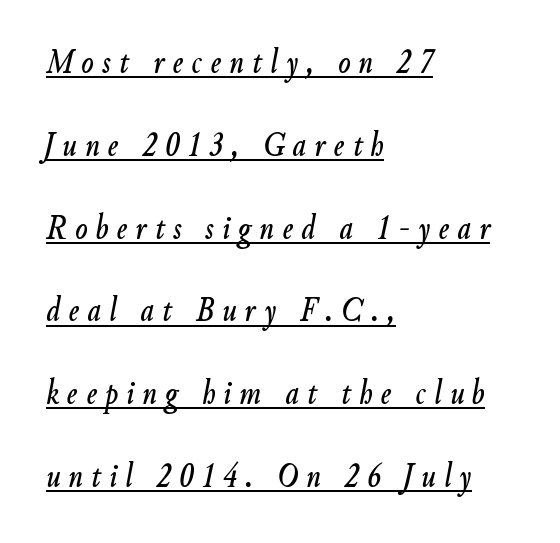
The letterforms stand isolated, each surrounded by extra space. Interline gaps are noticeably wide in this sample. In terms of posture, this sample is oblique. Compared with undecorated copy, this sample adds a rule below the words. Each line starts at the same left margin while the right side varies. You could not count columns in this text — the font is proportionally spaced.
